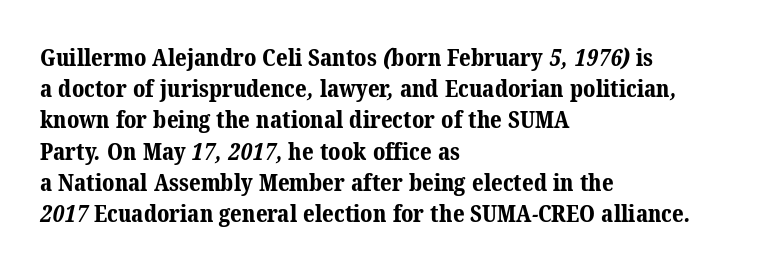
The baseline area is clear. The typesetter chose a ragged-right arrangement here. The leading is moderate, giving the passage an even texture. What weight is shown? A full bold with thick strokes. Letter spacing: default.
